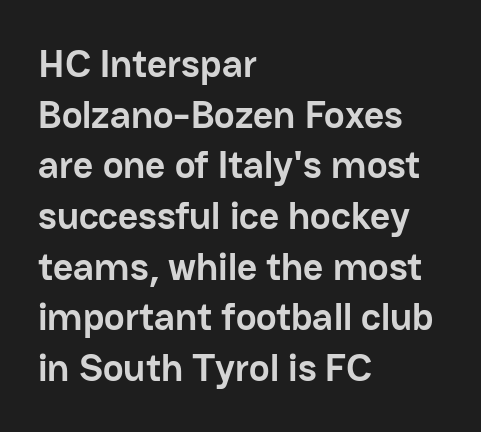
Q: Is the text bold? A: Yes.
Q: Is the text italic (slanted)? A: No, it is upright.
Q: Is the typeface a serif or a sans-serif typeface? A: Sans-serif.
Q: Is the text underlined? A: No.
Q: How is the paragraph aligned? A: Left-aligned.
Q: Is the spacing between letters normal or unusually wide? A: Normal.
Q: Is the spacing between lines tight, normal or loose? A: Normal.
Q: Width (condensed, normal, or wide)? A: Normal.
Q: Stroke contrast? A: Low.
Q: x-height? A: Medium.
Q: Monospaced? A: No.
